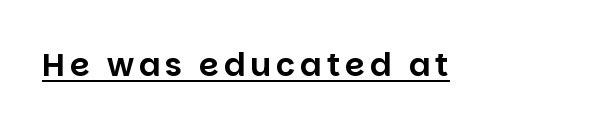
The image shows 32 px sans-serif type, upright; set underlined; low stroke contrast and a large x-height.
